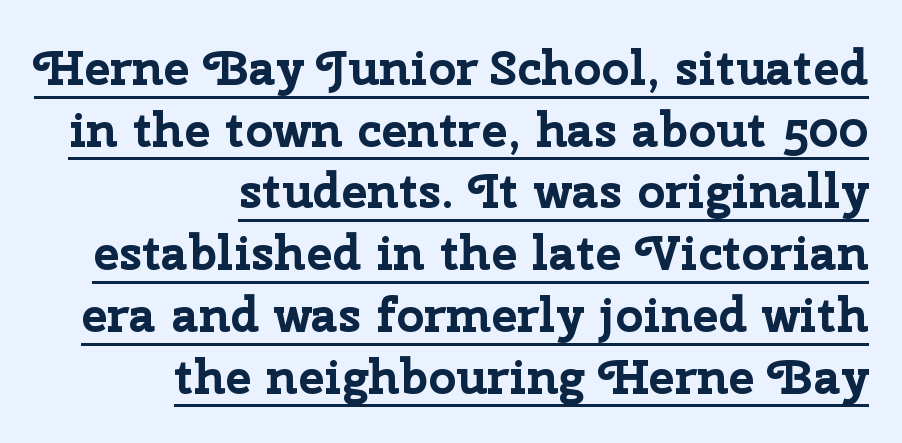
{"serif": "no", "italic": "no", "bold": "yes", "weight": "bold", "width": "normal", "stroke_contrast": "low", "x_height": "medium", "monospaced": "no", "underline": "yes", "align": "right", "line_spacing": "normal", "line_spacing_ratio": 1.26, "letter_spacing": "normal", "letter_spacing_em": 0.0, "glyph_px": 49}
